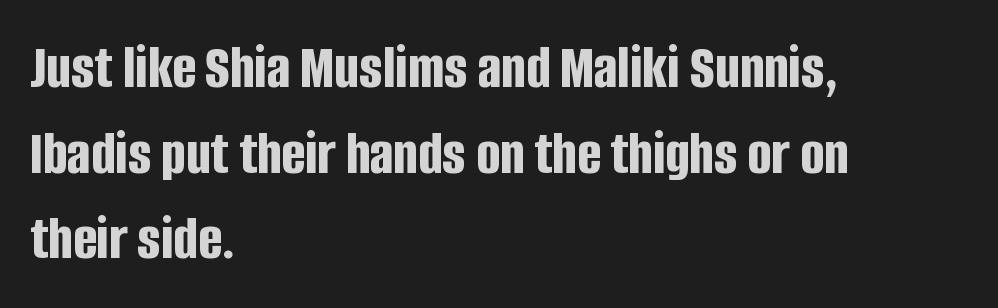
Q: Is the text bold? A: Yes.
Q: Is the text italic (slanted)? A: No, it is upright.
Q: Is the typeface a serif or a sans-serif typeface? A: Sans-serif.
Q: Is the text underlined? A: No.
Q: How is the paragraph aligned? A: Left-aligned.
Q: Is the spacing between letters normal or unusually wide? A: Normal.
Q: Is the spacing between lines tight, normal or loose? A: Normal.
Q: Width (condensed, normal, or wide)? A: Condensed.
Q: Stroke contrast? A: Low.
Q: x-height? A: Large.
Q: Monospaced? A: No.
